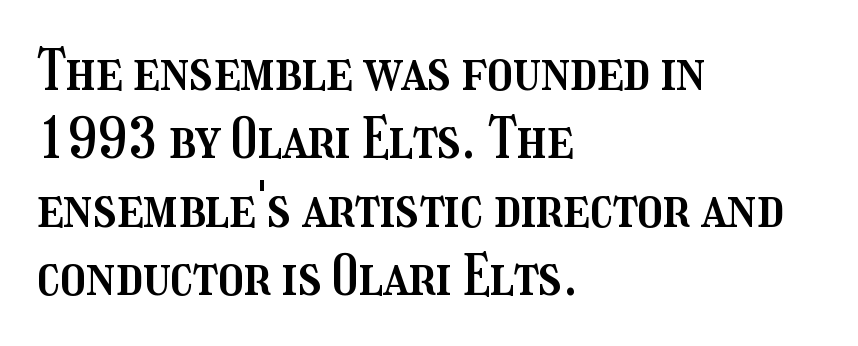
Clear beneath every line of the passage. Proportional: the letters do not fall into vertical columns. Notice how the stems are strictly vertical — no italics here. Is the block centered? No — it sits flush against the left margin.
